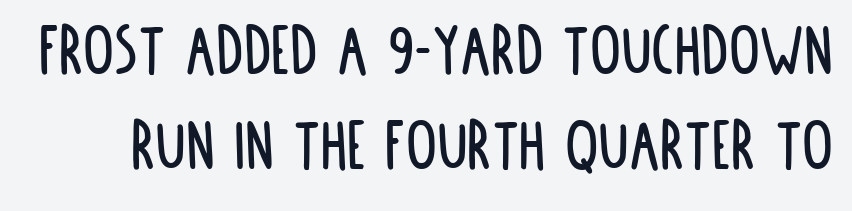
{"serif": "no", "italic": "no", "width": "condensed", "stroke_contrast": "low", "x_height": "large", "monospaced": "no", "underline": "no", "line_spacing_ratio": 1.23, "letter_spacing": "normal", "letter_spacing_em": 0.0, "glyph_px": 77}
